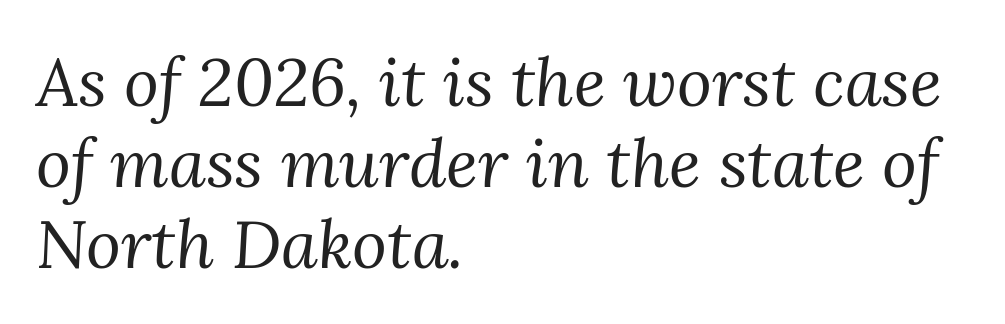
The image shows 67 px regular-weight serif type, italic (leaning right); set left-aligned, line spacing 1.21x, normal letter spacing, not underlined; medium stroke contrast and a medium x-height.
